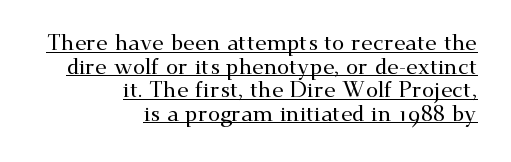
If you drew a ruler down the right edge, every line would touch it. Here the glyphs are tracked normally, forming tight word shapes. Compared with typical paragraphs, the rows here are closer together. The sample's only ornament is a line tracing under the words. Notice how the stems are strictly vertical — no italics here.
